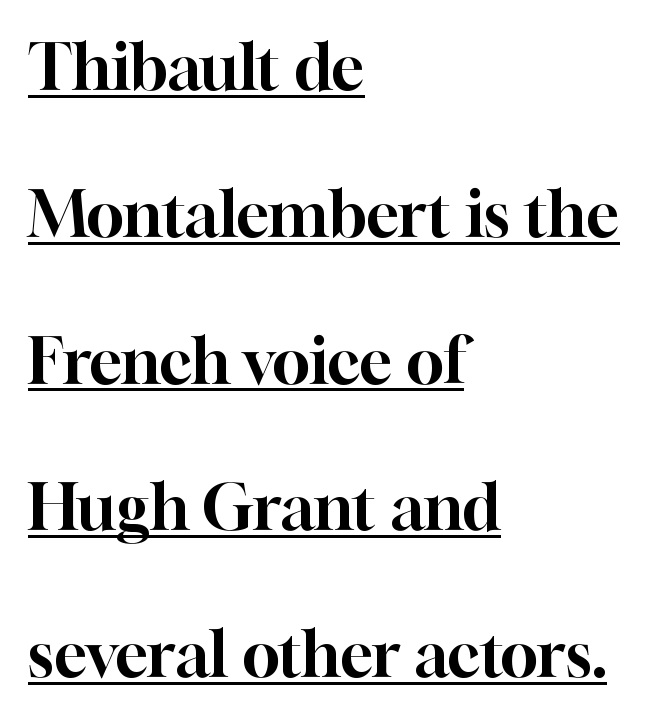
{"serif": "yes", "italic": "no", "width": "normal", "stroke_contrast": "high", "x_height": "medium", "monospaced": "no", "underline": "yes", "align": "left", "line_spacing": "loose", "line_spacing_ratio": 2.33, "letter_spacing": "normal", "letter_spacing_em": 0.0, "glyph_px": 63}
